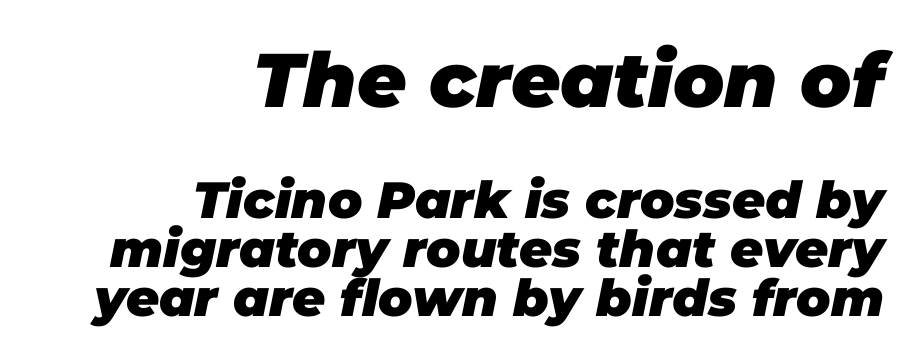
{"italic": "yes", "lean": "right", "slant_degrees": 11, "bold": "yes", "weight": "heavy", "width": "normal", "stroke_contrast": "low", "x_height": "large", "monospaced": "no", "underline": "no", "align": "right", "line_spacing": "tight", "line_spacing_ratio": 0.97, "letter_spacing": "normal", "letter_spacing_em": 0.0, "larger_block": "first", "size_ratio": 1.49, "glyph_px": 76}
